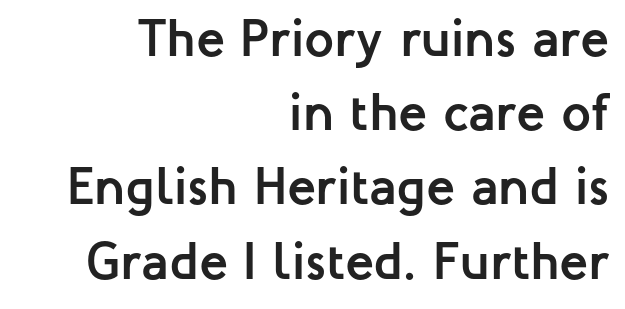
The image shows 53 px semibold sans-serif type, upright; set right-aligned, normal line spacing (1.4x), normal letter spacing, not underlined; low stroke contrast and a medium x-height.
